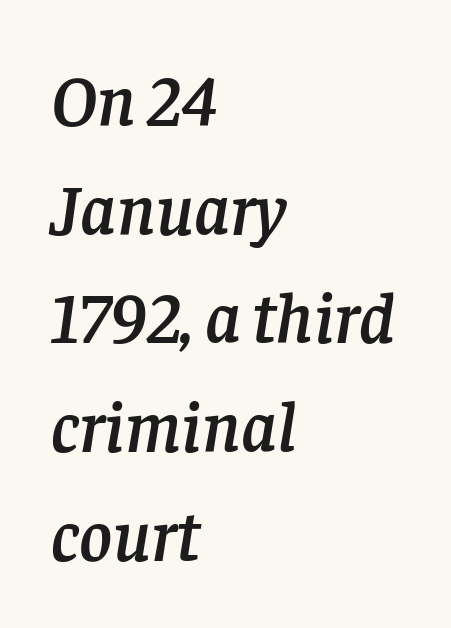
Q: Is the text italic (slanted)? A: Yes, it leans right by about 8 degrees.
Q: Is the typeface a serif or a sans-serif typeface? A: Serif.
Q: Is the text underlined? A: No.
Q: How is the paragraph aligned? A: Left-aligned.
Q: Is the spacing between letters normal or unusually wide? A: Normal.
Q: Is the spacing between lines tight, normal or loose? A: Normal.
Q: Width (condensed, normal, or wide)? A: Normal.
Q: Stroke contrast? A: Low.
Q: x-height? A: Large.
Q: Monospaced? A: No.
